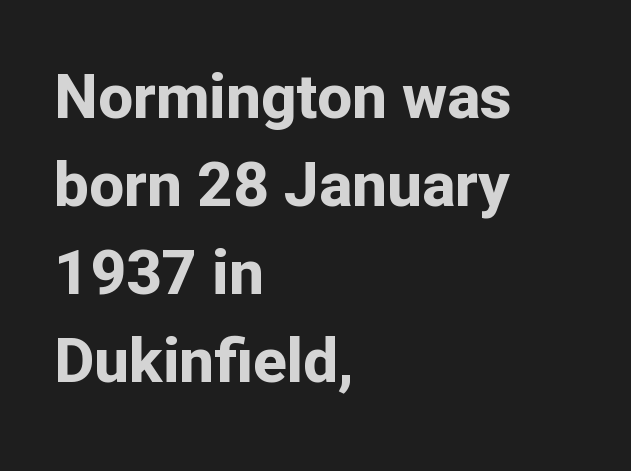
{"serif": "no", "italic": "no", "bold": "yes", "weight": "bold", "width": "normal", "stroke_contrast": "low", "x_height": "medium", "monospaced": "no", "underline": "no", "align": "left", "line_spacing": "normal", "line_spacing_ratio": 1.42, "letter_spacing": "normal", "letter_spacing_em": 0.0, "glyph_px": 62}
